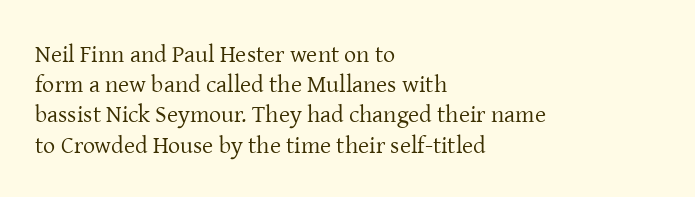
Q: Is the text bold? A: No.
Q: Is the text italic (slanted)? A: No, it is upright.
Q: Is the text underlined? A: No.
Q: How is the paragraph aligned? A: Left-aligned.
Q: Is the spacing between letters normal or unusually wide? A: Normal.
Q: Is the spacing between lines tight, normal or loose? A: Normal.
